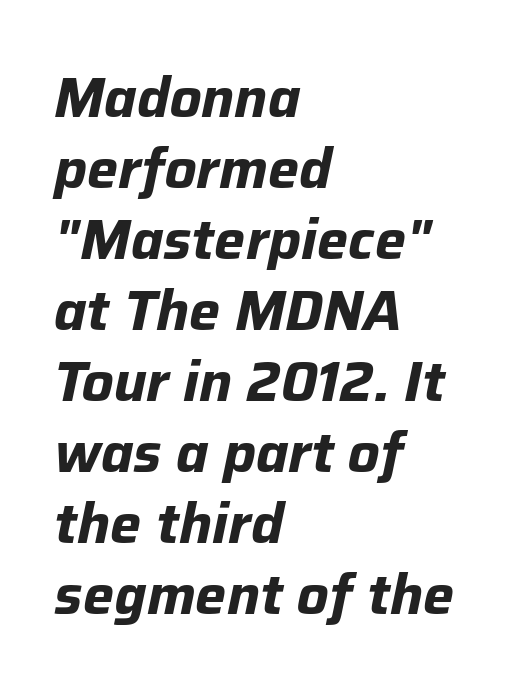
The image shows 55 px bold type, italic (leaning right); set left-aligned, normal line spacing (1.29x), normal letter spacing, not underlined; low stroke contrast and a medium x-height.
